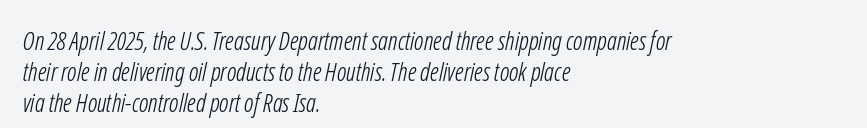
The space directly below the letters is spotless. Layout note: lines flush left. Weight: not bold — regular or lighter. Look at the tracking — it's just the regular setting, nothing added.
